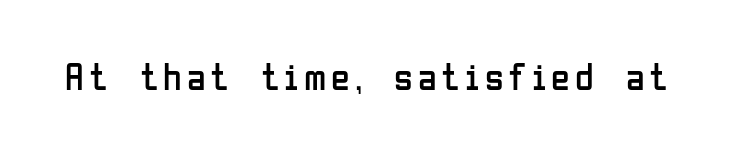
Typographically, this falls in the sans-serif category. The characters are drawn with everyday or finer stroke widths. The glyphs are unaccompanied by any horizontal stroke below them. Is there any slant? The stems are plumb. Each letter keeps its own natural width here, so spacing adapts to shape.
